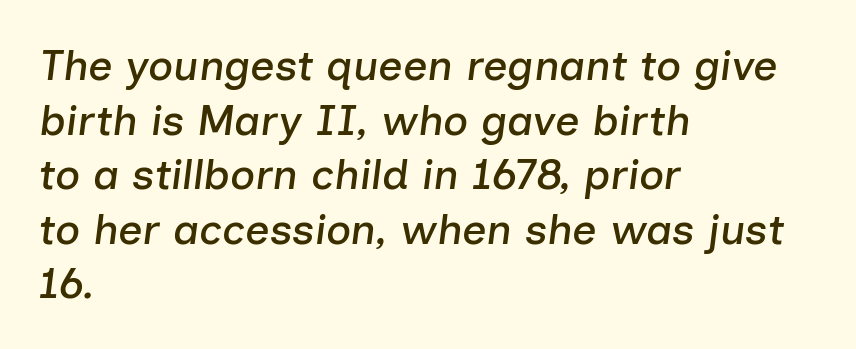
Here the designer chose a conventional face with non-uniform glyph widths. Short and long lines alike share a common starting point at left. Interline gaps are of average width in this sample. An italicized treatment has been applied to the whole sample. The space beneath each line is pristine and unruled. This sample uses plain, unmodified letter spacing.
